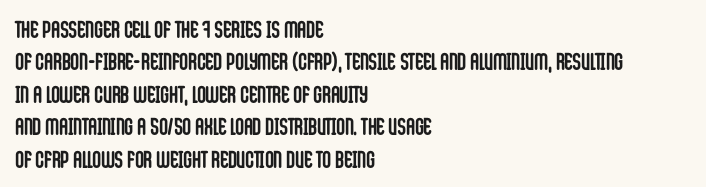
Q: Is the text bold? A: Yes.
Q: Is the text italic (slanted)? A: No, it is upright.
Q: Is the text underlined? A: No.
Q: How is the paragraph aligned? A: Left-aligned.
Q: Is the spacing between letters normal or unusually wide? A: Normal.
Q: Is the spacing between lines tight, normal or loose? A: Normal.
